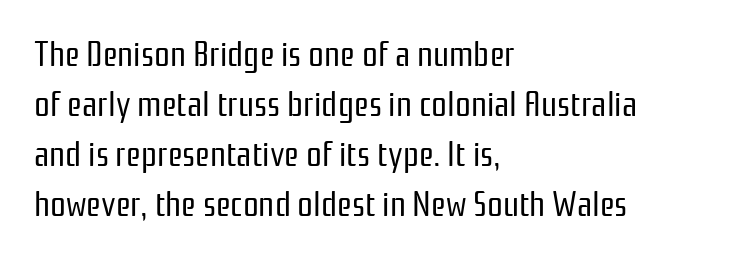
{"serif": "no", "italic": "no", "bold": "no", "weight": "regular", "width": "condensed", "stroke_contrast": "low", "x_height": "medium", "monospaced": "no", "underline": "no", "align": "left", "line_spacing": "normal", "line_spacing_ratio": 1.43, "letter_spacing": "normal", "letter_spacing_em": 0.0, "glyph_px": 35}
